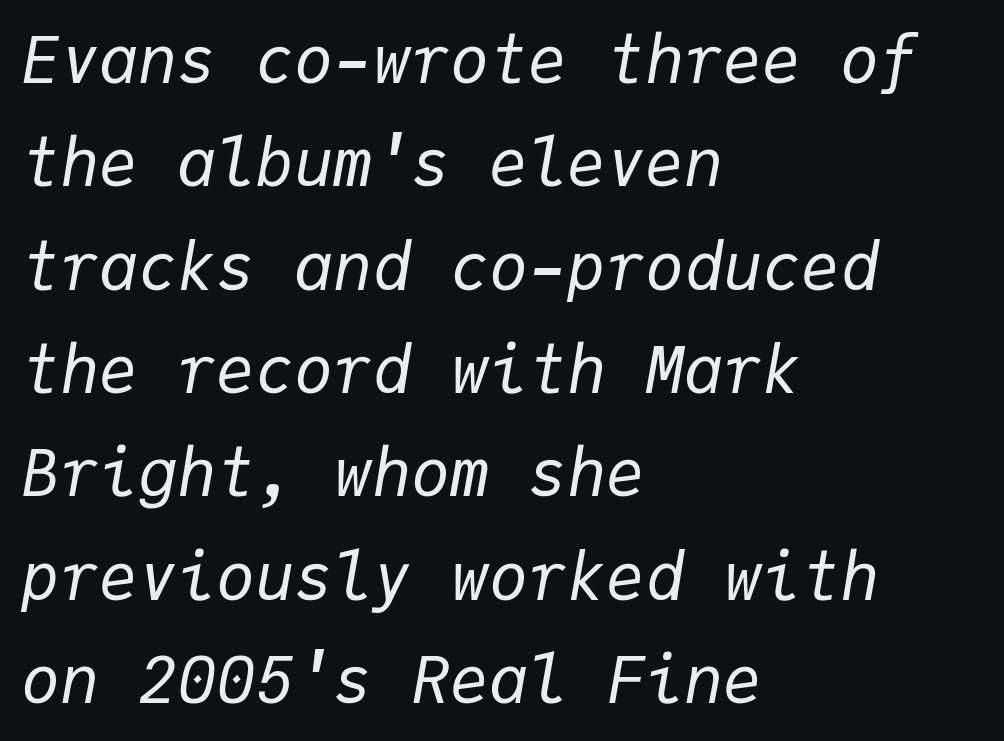
Q: Is the text bold? A: No.
Q: Is the text italic (slanted)? A: Yes, it leans right by about 9 degrees.
Q: Is the text underlined? A: No.
Q: How is the paragraph aligned? A: Left-aligned.
Q: Is the spacing between letters normal or unusually wide? A: Normal.
Q: Is the spacing between lines tight, normal or loose? A: Normal.
Q: Width (condensed, normal, or wide)? A: Normal.
Q: Stroke contrast? A: Low.
Q: x-height? A: Medium.
Q: Monospaced? A: Yes.
